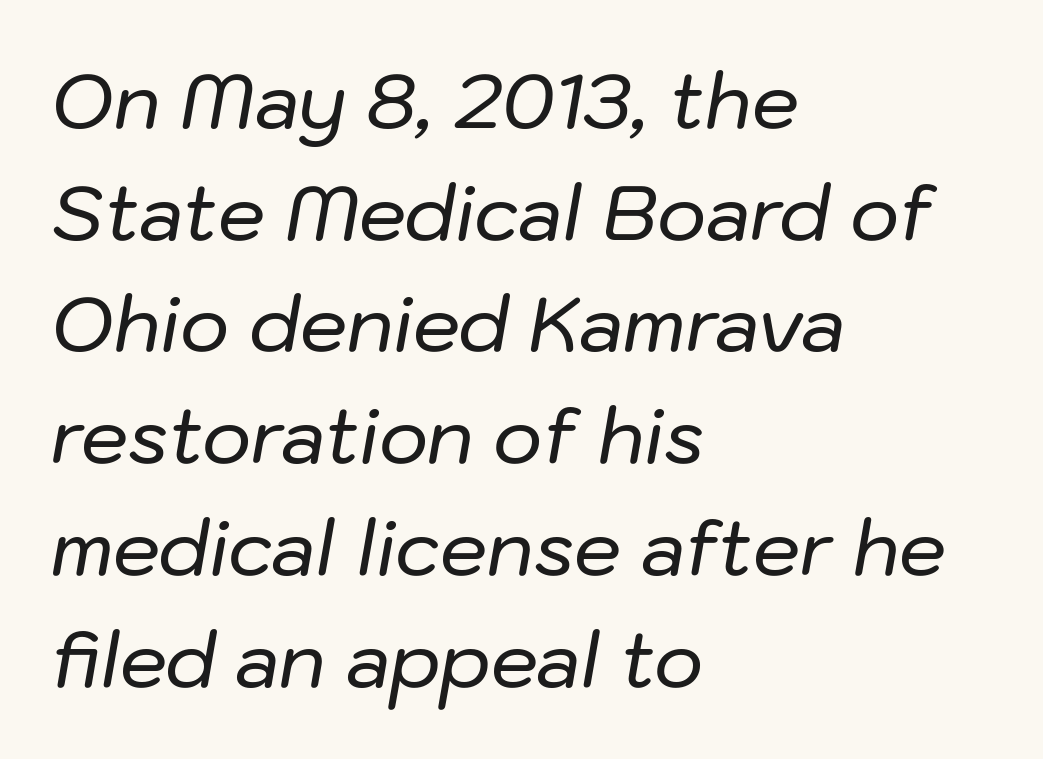
Nobody touched the tracking dial on this one. Alignment: flush left. Compared with typical paragraphs, the rows here are spaced about the same. Do the characters align in a grid? No, the font is proportional.
